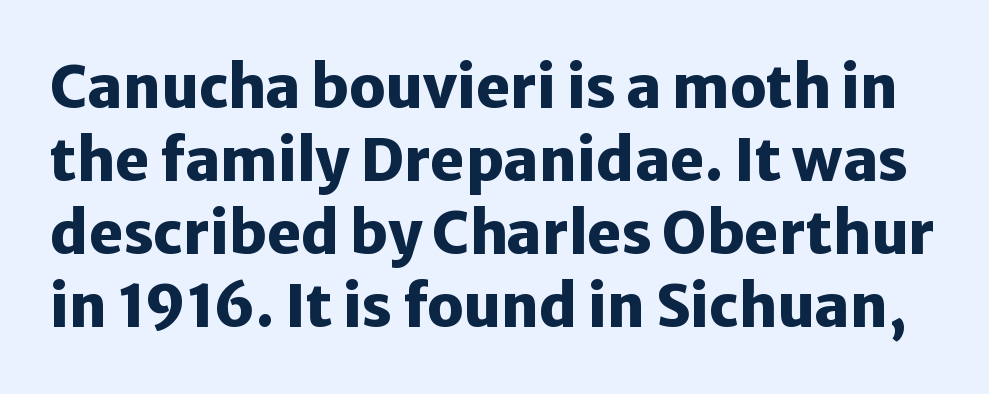
Words float on clear page, feet unadorned. Letterform terminals end flat and unadorned throughout the passage. This is heavy type, rendered in bold. The tracking reads as untouched default to a designer's eye. The specimen reads as upright at a glance.
